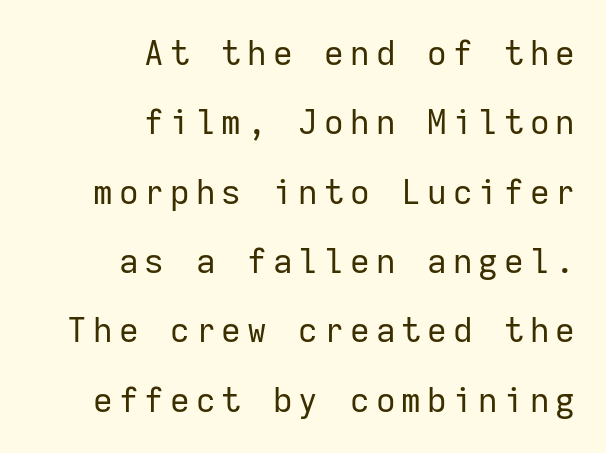
The image shows 34 px regular-weight sans-serif type, upright, monospaced; set right-aligned, loose line spacing (2.04x), not underlined; low stroke contrast and a medium x-height.
